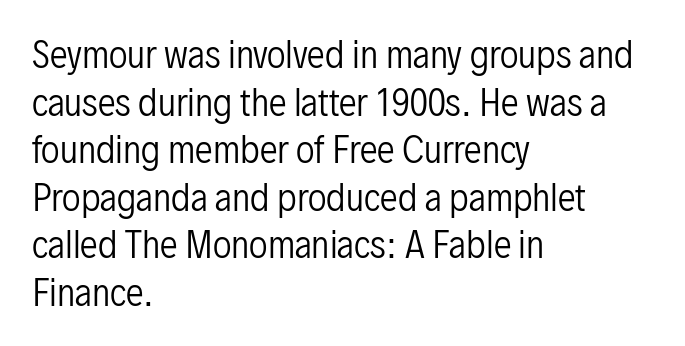
Q: Is the text bold? A: No.
Q: Is the text italic (slanted)? A: No, it is upright.
Q: Is the typeface a serif or a sans-serif typeface? A: Sans-serif.
Q: Is the text underlined? A: No.
Q: How is the paragraph aligned? A: Left-aligned.
Q: Is the spacing between letters normal or unusually wide? A: Normal.
Q: Is the spacing between lines tight, normal or loose? A: Normal.
Q: Width (condensed, normal, or wide)? A: Condensed.
Q: Stroke contrast? A: Low.
Q: x-height? A: Medium.
Q: Monospaced? A: No.
